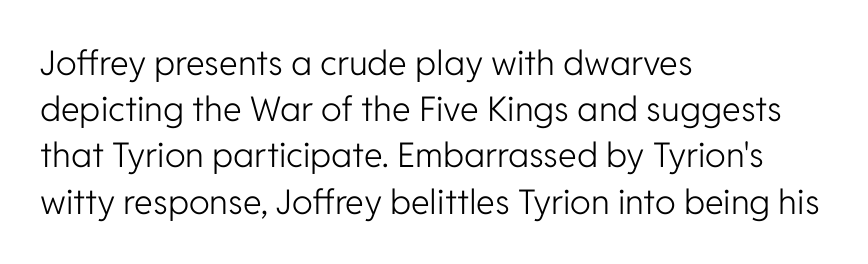
Here the designer chose a conventional face with non-uniform glyph widths. Compared with typical body copy, the letter spacing here is the same. Visually the block forms a straight wall on the left and a jagged coastline on the right. This sample keeps an unexceptional amount of space between lines. Stems here are at most as thick as an everyday book face.
